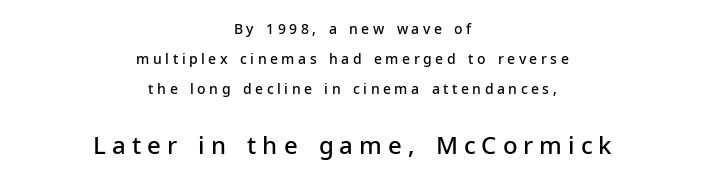
These words are printed semibold, heavier than regular yet not bold. These lines stack symmetrically, like a column narrowing and widening about its center. Rendered with straight, roman letterforms. The lower block of text is set noticeably larger than the block above it.
